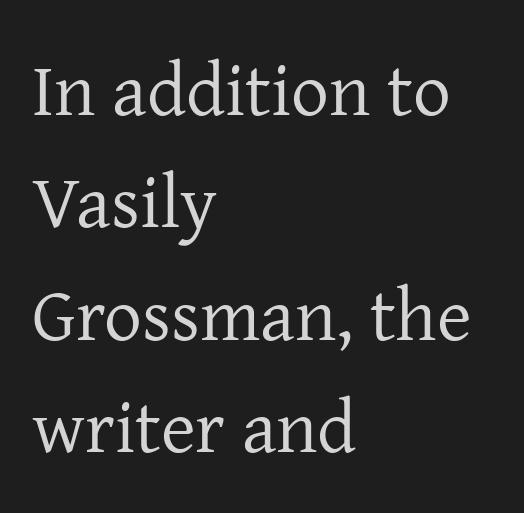
The space beneath each line is pristine and unruled. Looks like regular typesetting: each glyph gets only the width it needs. Leftover space on each line is placed entirely after the last word. This sample uses a serif face.
